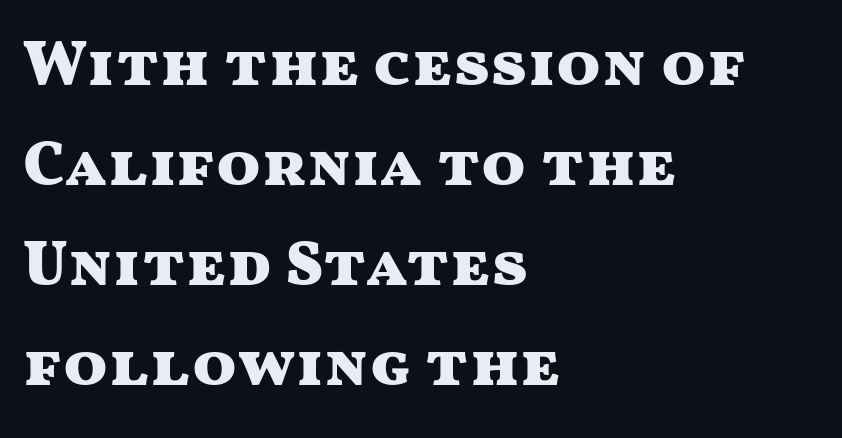
Heft: maximum for text — a bold. Glance below the letters and you will spot only blank space. Note: no serifs on the glyphs. Posture: vertical. These lines are rendered in a variable-pitch font. Honestly, the letter spacing is just normal — you wouldn't notice it.
